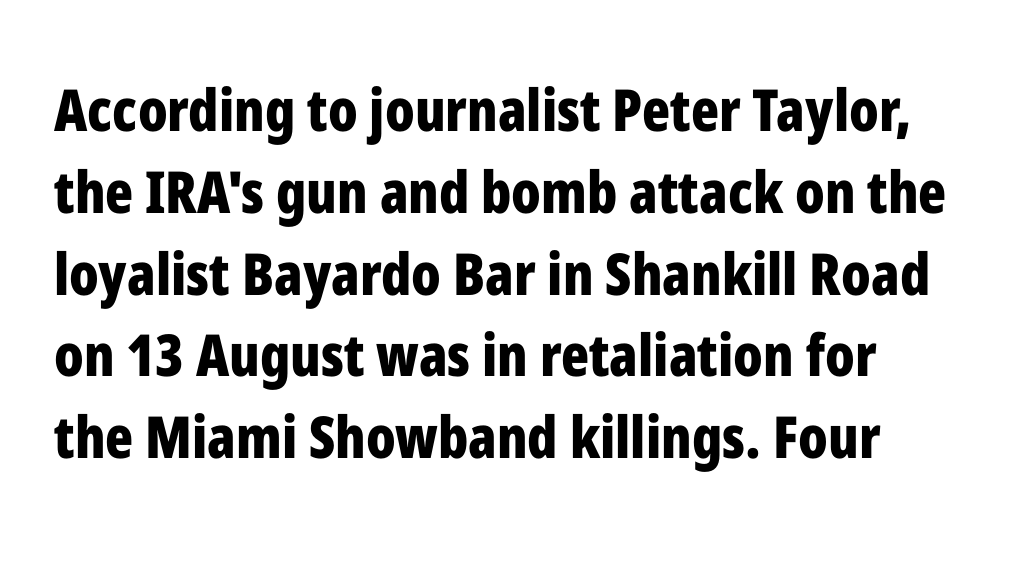
The image shows 58 px bold, condensed sans-serif type, upright; set normal line spacing (1.41x), normal letter spacing, not underlined; low stroke contrast and a medium x-height.
